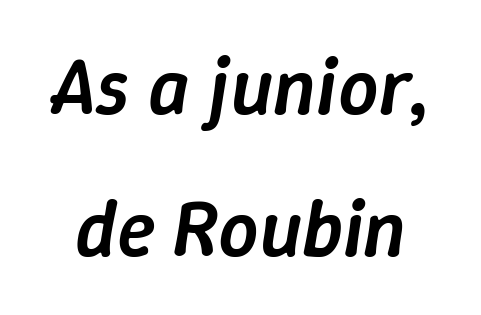
Descenders hang freely into open space. Typographic density is moderately raised because the face is semibold. Think of a printed novel: that variable character pitch is what you see here. Observe the ordinary spacing: letters are neighbours, not strangers. Is the type slanted? Yes — the strokes lean at a clear angle.
